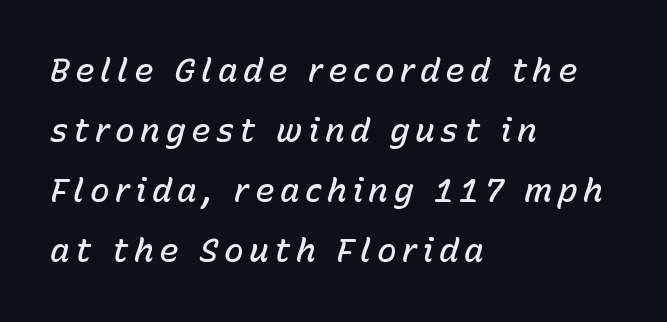
The specimen reads as italic at a glance. Students, this is semibold: more ink than regular, less than bold. Proportional: the letters do not fall into vertical columns. If you drew a ruler down the left edge, every line would touch it. The space beneath each line is pristine and unruled.
